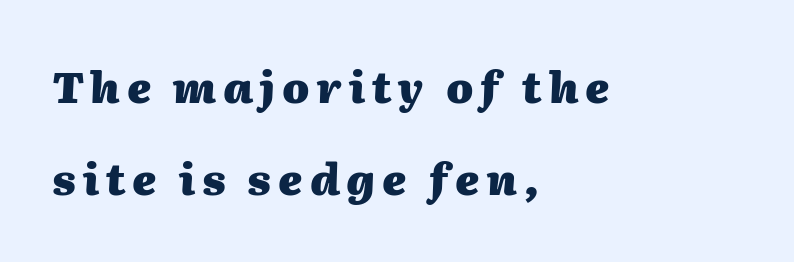
The face used here has the dense, thick strokes of a bold. The face used here is proportionally spaced, like ordinary book or web type. Casual observation: everything's shoved over to the left. This is oblique type, the kind used for emphasis or titles.
